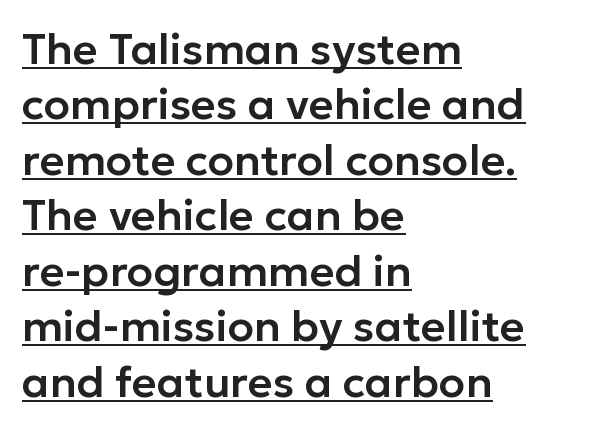
The image shows 43 px sans-serif type, upright; set left-aligned, normal line spacing (1.29x), normal letter spacing, underlined; low stroke contrast and a medium x-height.
